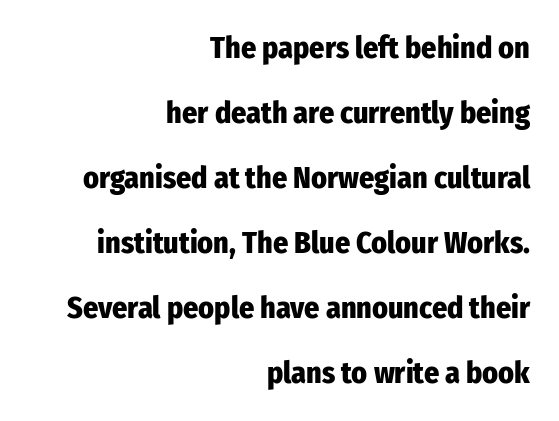
Q: Is the text bold? A: Yes.
Q: Is the text italic (slanted)? A: No, it is upright.
Q: Is the typeface a serif or a sans-serif typeface? A: Sans-serif.
Q: Is the text underlined? A: No.
Q: How is the paragraph aligned? A: Right-aligned.
Q: Is the spacing between letters normal or unusually wide? A: Normal.
Q: Is the spacing between lines tight, normal or loose? A: Loose.
Q: Width (condensed, normal, or wide)? A: Condensed.
Q: Stroke contrast? A: Low.
Q: x-height? A: Medium.
Q: Monospaced? A: No.
